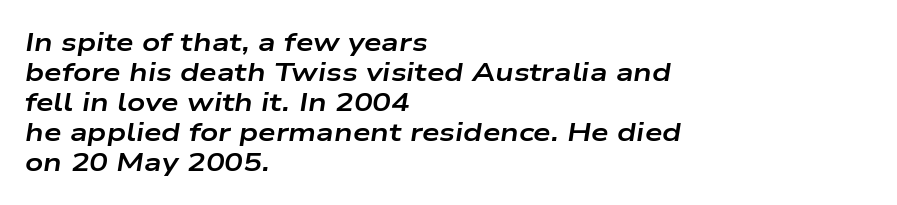
{"italic": "yes", "lean": "right", "slant_degrees": 9, "bold": "yes", "underline": "no", "align": "left", "line_spacing_ratio": 1.2, "letter_spacing": "normal", "letter_spacing_em": 0.0, "glyph_px": 25}
